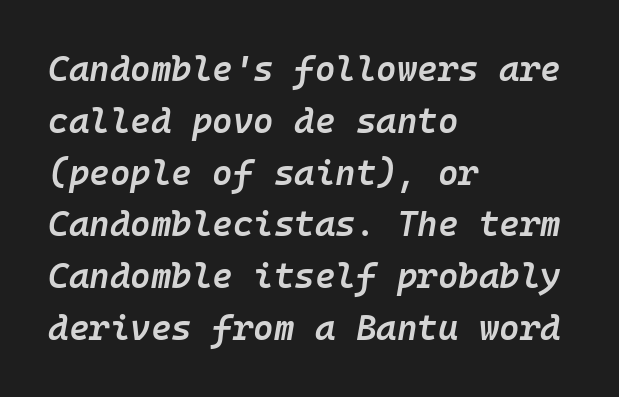
Q: Is the text bold? A: Semi-bold.
Q: Is the text italic (slanted)? A: Yes, it leans right by about 10 degrees.
Q: Is the text underlined? A: No.
Q: How is the paragraph aligned? A: Left-aligned.
Q: Is the spacing between letters normal or unusually wide? A: Normal.
Q: Is the spacing between lines tight, normal or loose? A: Normal.
Q: Width (condensed, normal, or wide)? A: Normal.
Q: Stroke contrast? A: Low.
Q: x-height? A: Medium.
Q: Monospaced? A: Yes.
